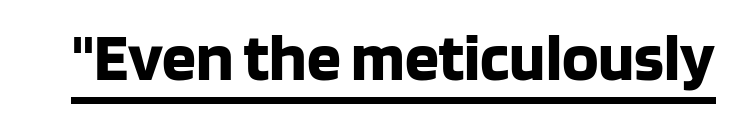
The image shows 68 px bold sans-serif type, upright; set normal letter spacing, underlined; low stroke contrast and a large x-height.
